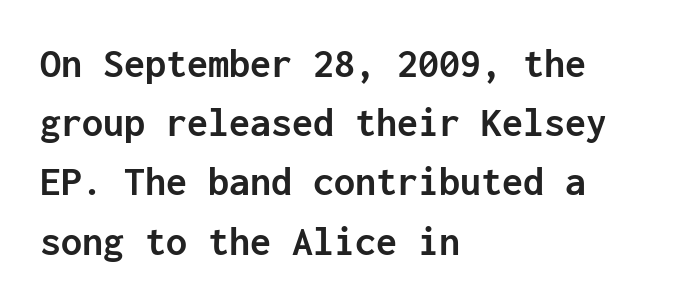
{"serif": "no", "italic": "no", "bold": "yes", "weight": "semibold", "width": "normal", "stroke_contrast": "low", "x_height": "medium", "monospaced": "yes", "underline": "no", "align": "left", "line_spacing": "normal", "line_spacing_ratio": 1.41, "letter_spacing": "normal", "letter_spacing_em": 0.0, "glyph_px": 42}
